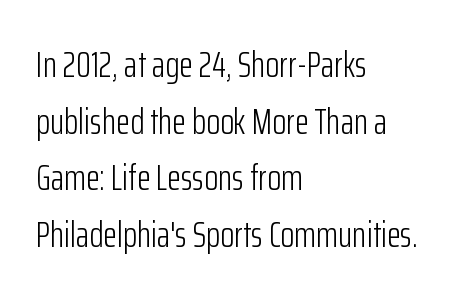
Q: Is the text bold? A: No.
Q: Is the text italic (slanted)? A: No, it is upright.
Q: Is the typeface a serif or a sans-serif typeface? A: Sans-serif.
Q: Is the text underlined? A: No.
Q: How is the paragraph aligned? A: Left-aligned.
Q: Is the spacing between letters normal or unusually wide? A: Normal.
Q: Is the spacing between lines tight, normal or loose? A: Normal.
Q: Width (condensed, normal, or wide)? A: Condensed.
Q: Stroke contrast? A: Low.
Q: x-height? A: Medium.
Q: Monospaced? A: No.
